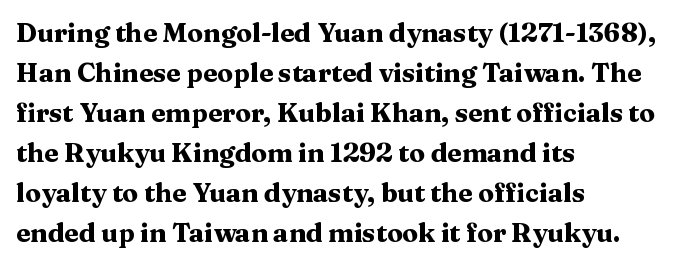
The letterforms sit shoulder to shoulder at normal distance. If you measured baseline to baseline, you'd find a middling distance. The specimen omits any rule beneath the text block's lines. These lines stack with their left ends in a neat column.
